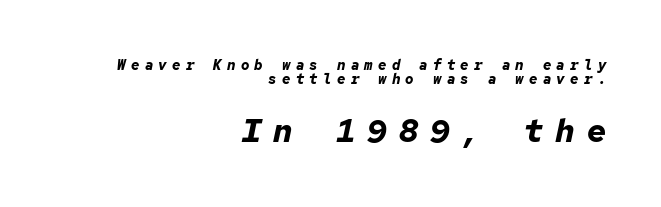
Between these two stacked blocks, the lower one wins on size. A student would call this right alignment; a typographer would say flush right, rag left. Descender tails drop into unmarked territory. The rendering uses a small line-height, squeezing the rows.
